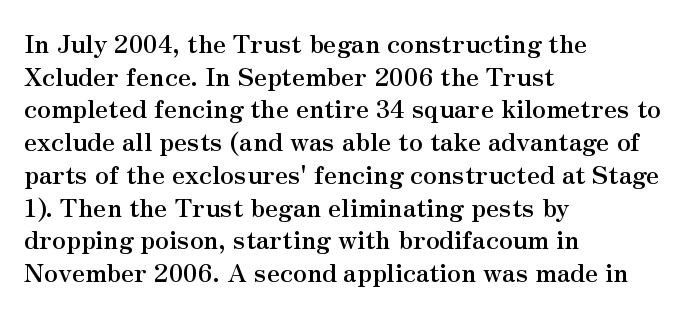
{"italic": "no", "bold": "yes", "underline": "no", "align": "left", "line_spacing": "normal", "line_spacing_ratio": 1.31, "letter_spacing": "normal", "letter_spacing_em": 0.0, "glyph_px": 25}
